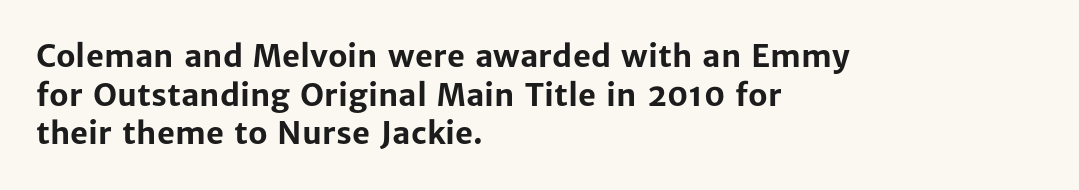
{"serif": "no", "italic": "no", "bold": "yes", "weight": "bold", "width": "normal", "stroke_contrast": "low", "x_height": "medium", "monospaced": "no", "underline": "no", "align": "left", "line_spacing": "normal", "line_spacing_ratio": 1.25, "letter_spacing": "normal", "letter_spacing_em": 0.0, "glyph_px": 31}
